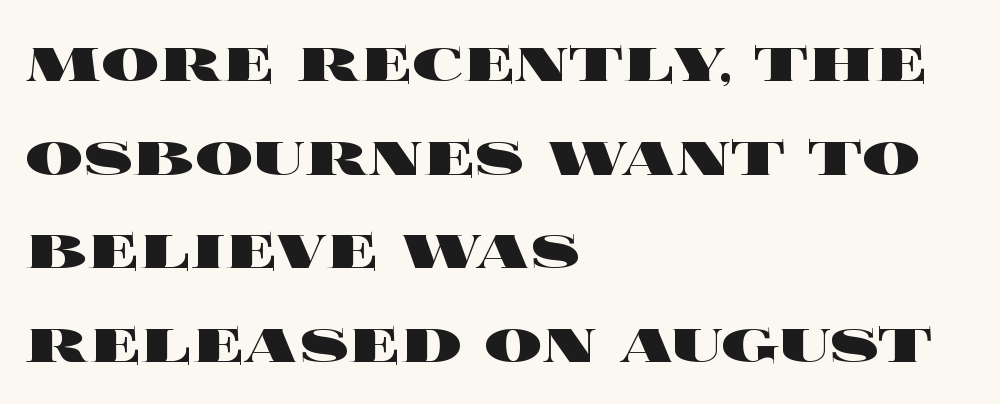
Q: Is the text bold? A: Yes.
Q: Is the text italic (slanted)? A: No, it is upright.
Q: Is the text underlined? A: No.
Q: How is the paragraph aligned? A: Left-aligned.
Q: Is the spacing between letters normal or unusually wide? A: Normal.
Q: Is the spacing between lines tight, normal or loose? A: Normal.
Q: Width (condensed, normal, or wide)? A: Wide.
Q: x-height? A: Large.
Q: Monospaced? A: No.
